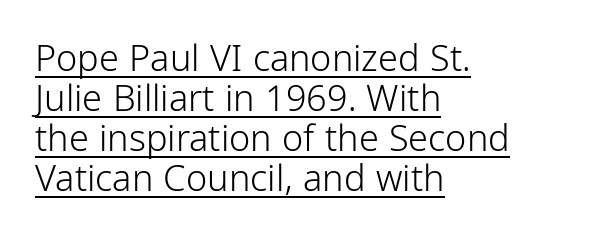
The image shows 36 px light, condensed sans-serif type, upright; set left-aligned, tight line spacing (1.11x), normal letter spacing, underlined; low stroke contrast and a medium x-height.
